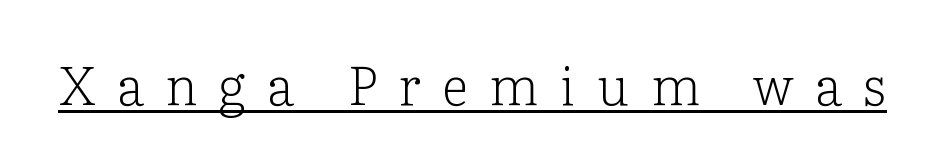
{"serif": "yes", "italic": "no", "bold": "no", "weight": "light", "width": "normal", "stroke_contrast": "low", "x_height": "medium", "monospaced": "no", "underline": "yes", "letter_spacing": "wide", "letter_spacing_em": 0.4, "glyph_px": 53}
